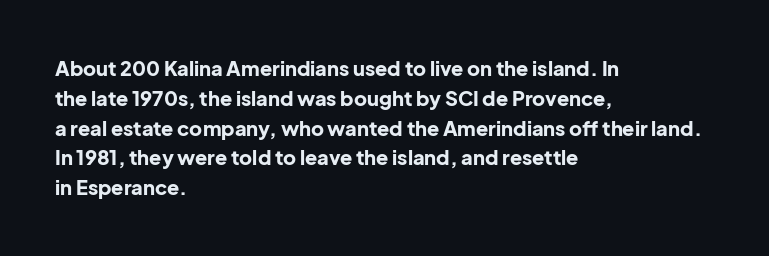
{"italic": "no", "bold": "yes", "underline": "no", "align": "left", "line_spacing": "normal", "line_spacing_ratio": 1.49, "letter_spacing": "normal", "letter_spacing_em": 0.0, "glyph_px": 20}
